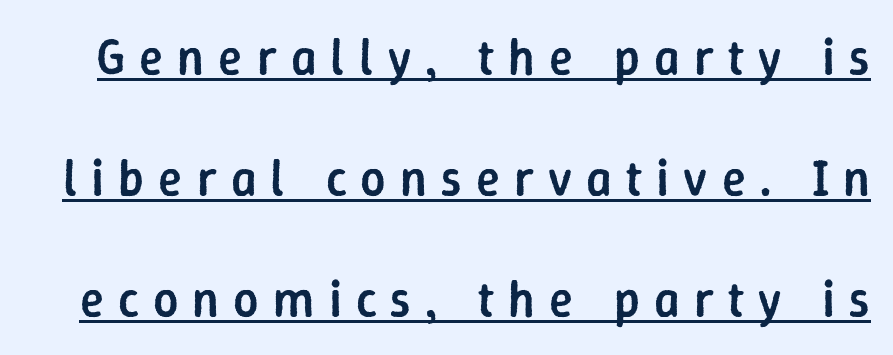
Q: Is the text bold? A: Semi-bold.
Q: Is the text italic (slanted)? A: No, it is upright.
Q: Is the typeface a serif or a sans-serif typeface? A: Sans-serif.
Q: Is the text underlined? A: Yes.
Q: Is the spacing between letters normal or unusually wide? A: Unusually wide.
Q: Is the spacing between lines tight, normal or loose? A: Loose.
Q: Width (condensed, normal, or wide)? A: Normal.
Q: Stroke contrast? A: Low.
Q: x-height? A: Medium.
Q: Monospaced? A: No.
